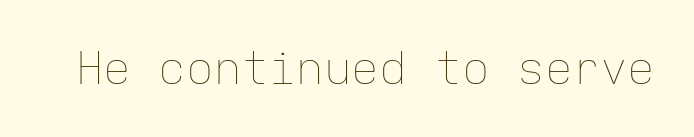
The image shows 46 px thin type, upright, monospaced; set normal letter spacing, not underlined; low stroke contrast and a medium x-height.
